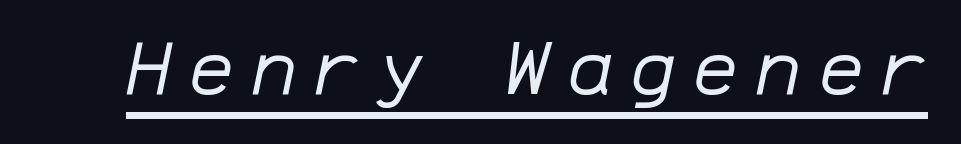
The image shows 75 px regular-weight type, italic (leaning right), monospaced; set unusually wide letter spacing (+0.24 em), underlined; low stroke contrast and a medium x-height.
